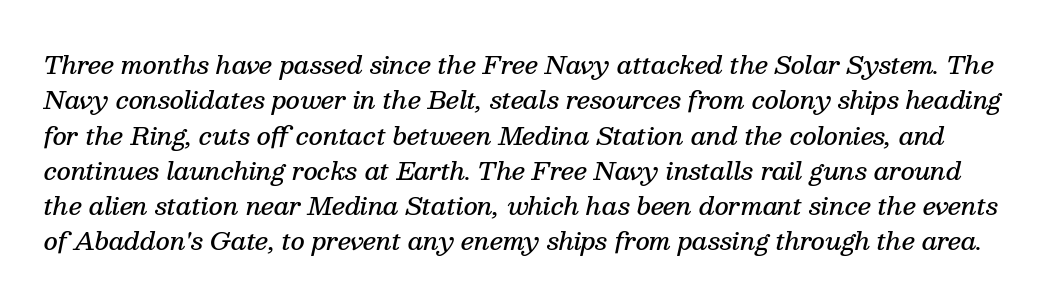
The image shows 24 px text type, italic (leaning right); set normal line spacing (1.47x), normal letter spacing, not underlined.
